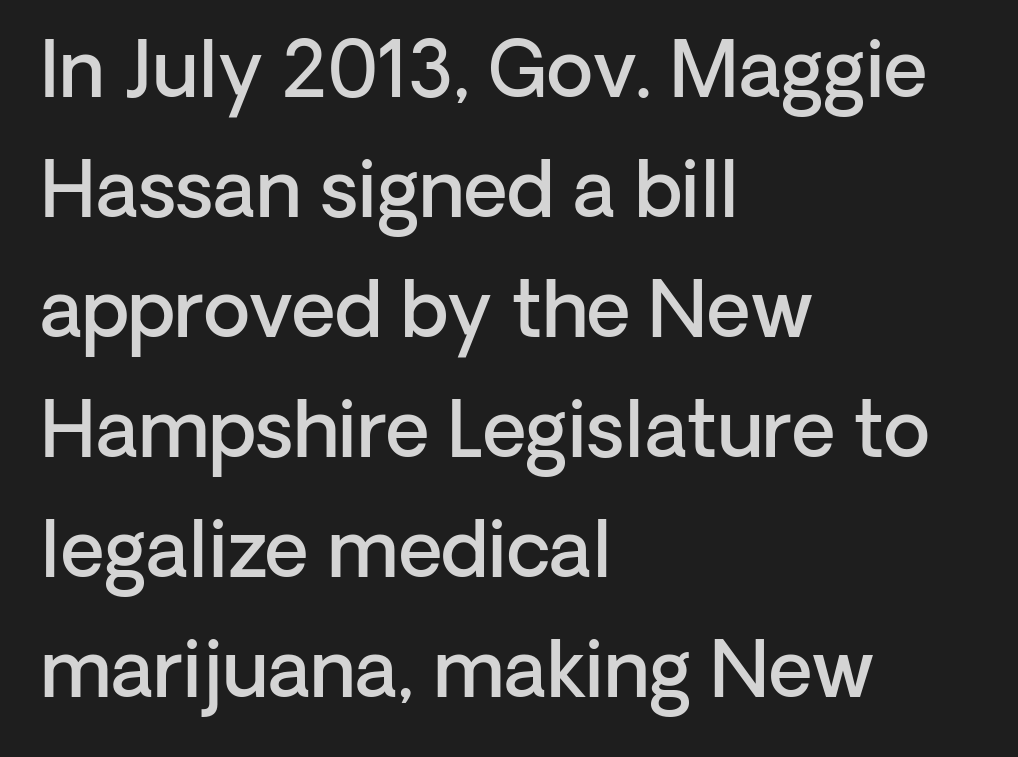
{"serif": "no", "italic": "no", "bold": "semi", "weight": "semibold", "width": "normal", "stroke_contrast": "low", "x_height": "medium", "monospaced": "no", "underline": "no", "align": "left", "line_spacing": "normal", "line_spacing_ratio": 1.58, "letter_spacing": "normal", "letter_spacing_em": 0.0, "glyph_px": 76}
